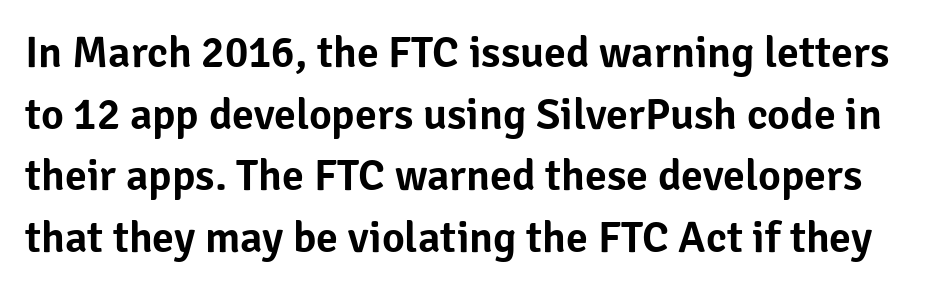
The image shows 44 px sans-serif type, upright; set normal line spacing (1.4x), normal letter spacing, not underlined; low stroke contrast and a medium x-height.
